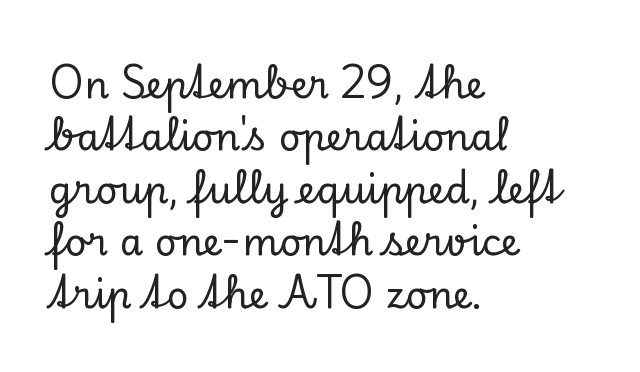
Only glyphs here, with clear space below each row. Horizontally, the lines are justified to the leading edge only. You can tell it's not italic because the verticals are truly vertical. A typesetter would call this proportional, since set widths differ per character. Default kerning and tracking; the words read as compact shapes.
